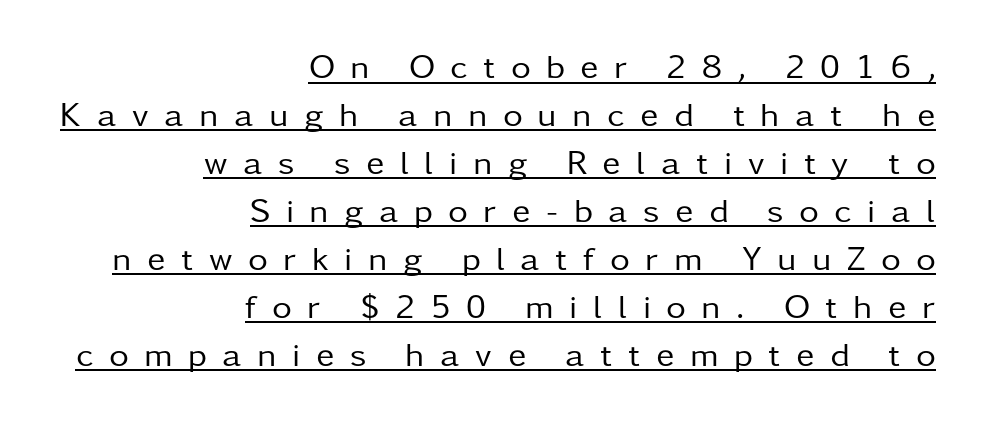
Q: Is the text bold? A: No.
Q: Is the text italic (slanted)? A: No, it is upright.
Q: Is the typeface a serif or a sans-serif typeface? A: Sans-serif.
Q: Is the text underlined? A: Yes.
Q: How is the paragraph aligned? A: Right-aligned.
Q: Is the spacing between letters normal or unusually wide? A: Unusually wide.
Q: Is the spacing between lines tight, normal or loose? A: Normal.
Q: Width (condensed, normal, or wide)? A: Normal.
Q: Stroke contrast? A: Low.
Q: x-height? A: Medium.
Q: Monospaced? A: No.
